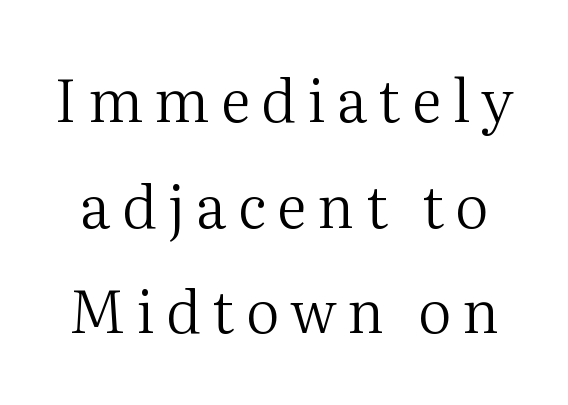
{"serif": "yes", "italic": "no", "bold": "no", "weight": "regular", "width": "normal", "stroke_contrast": "medium", "x_height": "medium", "monospaced": "no", "underline": "no", "line_spacing_ratio": 1.79, "glyph_px": 59}
